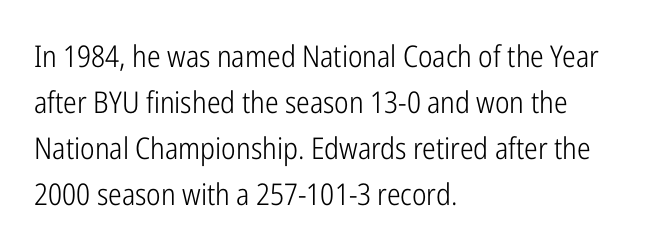
Does the lettering tilt? It doesn't — this is upright. Note the varied advance widths — an 'i' is clearly narrower than an 'm'. Notice how descenders clear the ascenders below comfortably — that's standard leading. The horizontal fit of the characters is conventional and even. Bold? No — there's no thickening of the strokes. Decoration check: the copy has no underline.
